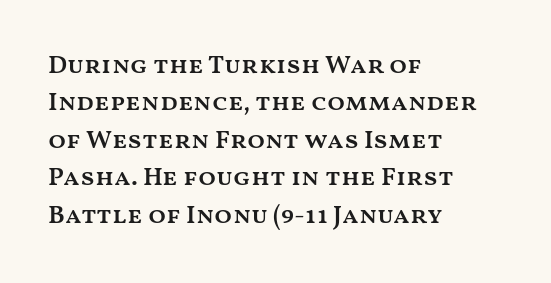
The image shows 26 px text type, upright; set left-aligned, normal line spacing (1.44x), normal letter spacing, not underlined.
